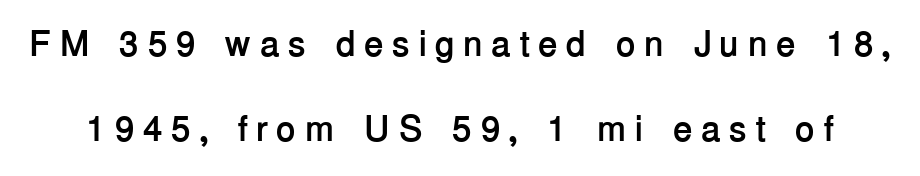
Q: Is the text bold? A: Yes.
Q: Is the text italic (slanted)? A: No, it is upright.
Q: Is the typeface a serif or a sans-serif typeface? A: Sans-serif.
Q: Is the text underlined? A: No.
Q: Is the spacing between letters normal or unusually wide? A: Unusually wide.
Q: Is the spacing between lines tight, normal or loose? A: Loose.
Q: Width (condensed, normal, or wide)? A: Normal.
Q: Stroke contrast? A: Low.
Q: x-height? A: Medium.
Q: Monospaced? A: No.
